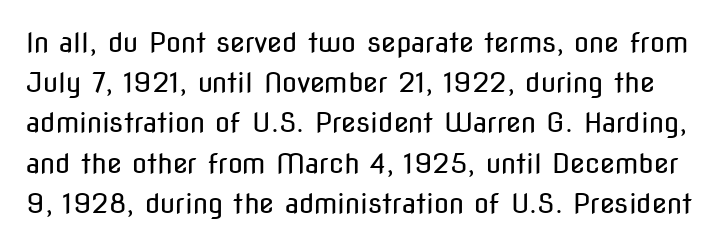
The image shows 27 px text type, upright; set normal line spacing (1.49x), normal letter spacing, not underlined.
